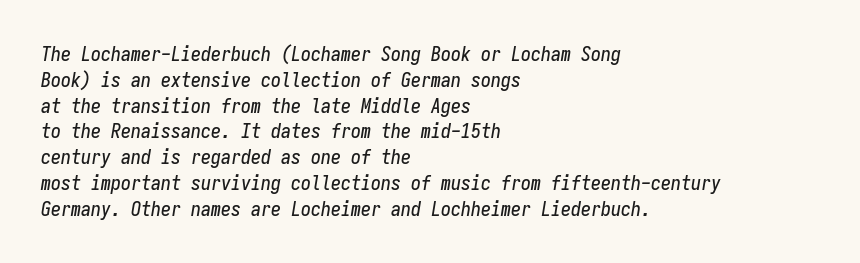
Q: Is the text italic (slanted)? A: Yes, it leans right by about 9 degrees.
Q: Is the text underlined? A: No.
Q: How is the paragraph aligned? A: Left-aligned.
Q: Is the spacing between letters normal or unusually wide? A: Normal.
Q: Is the spacing between lines tight, normal or loose? A: Normal.
